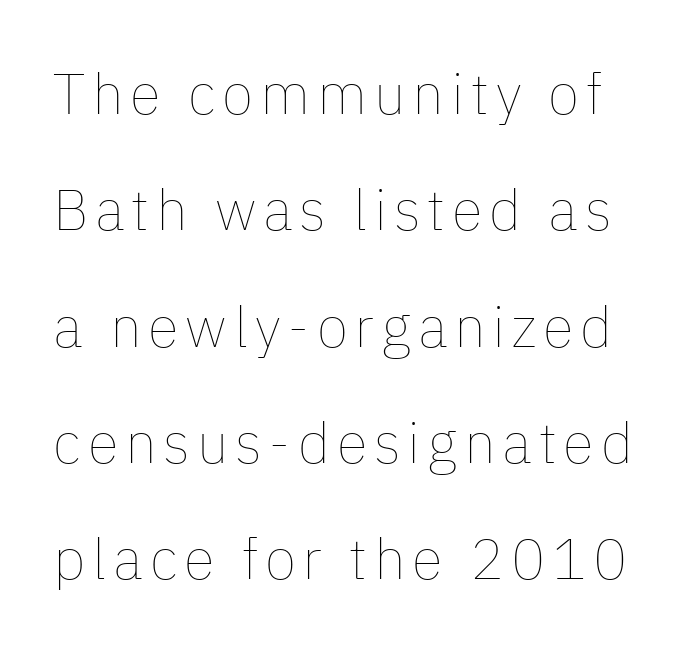
Q: Is the text bold? A: No.
Q: Is the text italic (slanted)? A: No, it is upright.
Q: Is the text underlined? A: No.
Q: Is the spacing between lines tight, normal or loose? A: Loose.
Q: Width (condensed, normal, or wide)? A: Normal.
Q: Stroke contrast? A: Low.
Q: x-height? A: Medium.
Q: Monospaced? A: No.
